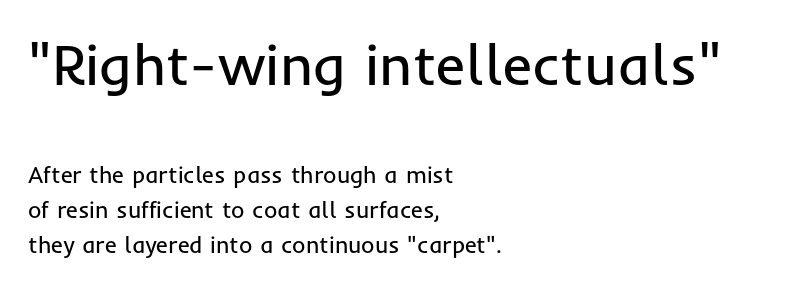
The setting favours the left margin, as ordinary paragraphs usually do. The passage shown is typed in a proportional face where columns would drift. Larger block? The one above; the one below is distinctly smaller. The glyphs are unaccompanied by any horizontal stroke below them.
